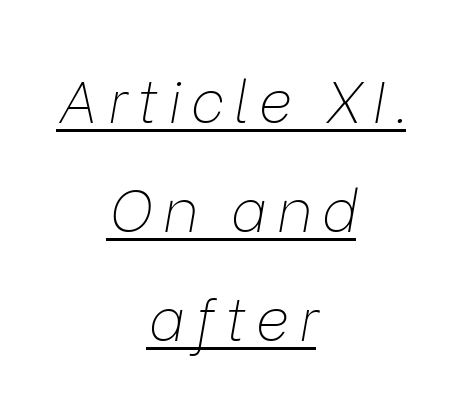
Q: Is the text bold? A: No.
Q: Is the text italic (slanted)? A: Yes, it leans right by about 9 degrees.
Q: Is the text underlined? A: Yes.
Q: How is the paragraph aligned? A: Centered.
Q: Width (condensed, normal, or wide)? A: Normal.
Q: Stroke contrast? A: Low.
Q: x-height? A: Medium.
Q: Monospaced? A: No.
